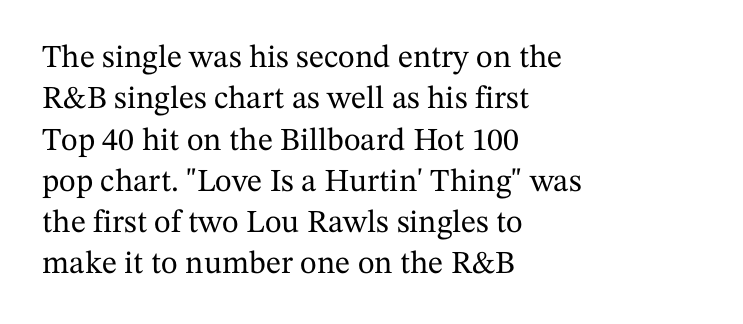
{"serif": "yes", "italic": "no", "width": "normal", "stroke_contrast": "medium", "x_height": "medium", "monospaced": "no", "underline": "no", "align": "left", "line_spacing": "normal", "line_spacing_ratio": 1.29, "letter_spacing": "normal", "letter_spacing_em": 0.0, "glyph_px": 32}
